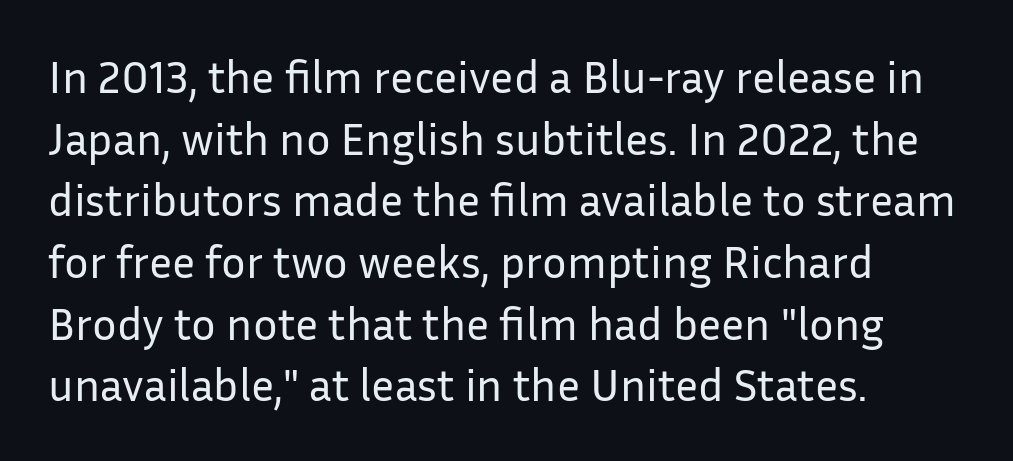
{"serif": "no", "italic": "no", "bold": "no", "weight": "regular", "width": "normal", "stroke_contrast": "low", "x_height": "medium", "monospaced": "no", "underline": "no", "align": "left", "line_spacing": "normal", "line_spacing_ratio": 1.34, "letter_spacing": "normal", "letter_spacing_em": 0.0, "glyph_px": 46}
